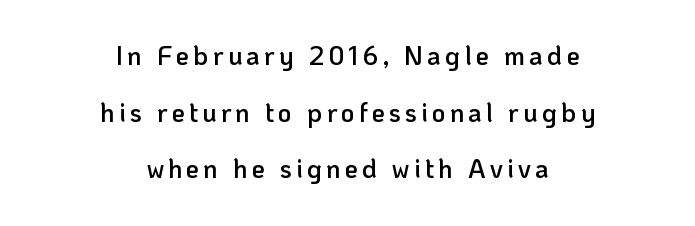
Q: Is the text bold? A: Semi-bold.
Q: Is the text italic (slanted)? A: No, it is upright.
Q: Is the text underlined? A: No.
Q: How is the paragraph aligned? A: Centered.
Q: Is the spacing between lines tight, normal or loose? A: Loose.
